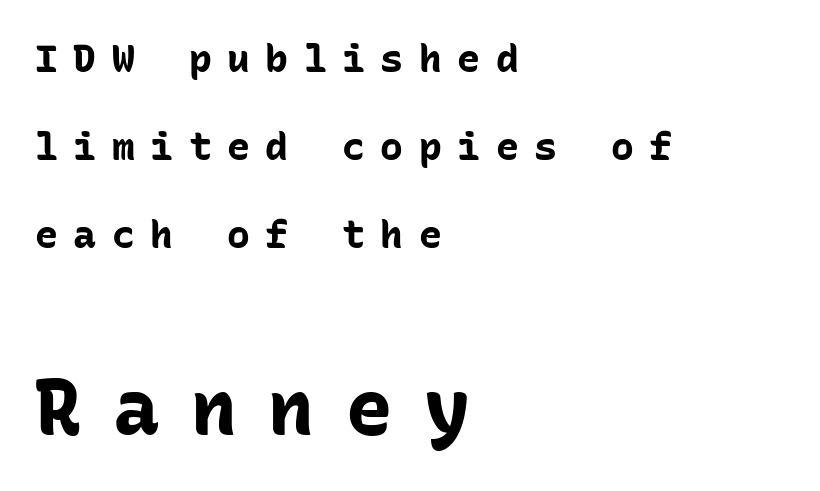
Q: Is the text bold? A: Yes.
Q: Is the text italic (slanted)? A: No, it is upright.
Q: Is the typeface a serif or a sans-serif typeface? A: Sans-serif.
Q: Is the text underlined? A: No.
Q: How is the paragraph aligned? A: Left-aligned.
Q: Is the spacing between letters normal or unusually wide? A: Unusually wide.
Q: Is the spacing between lines tight, normal or loose? A: Loose.
Q: Which block of text is set in a larger size, the first (top) or the second (bottom)? A: The second (bottom) one.
Q: Width (condensed, normal, or wide)? A: Normal.
Q: Stroke contrast? A: Low.
Q: x-height? A: Medium.
Q: Monospaced? A: Yes.
